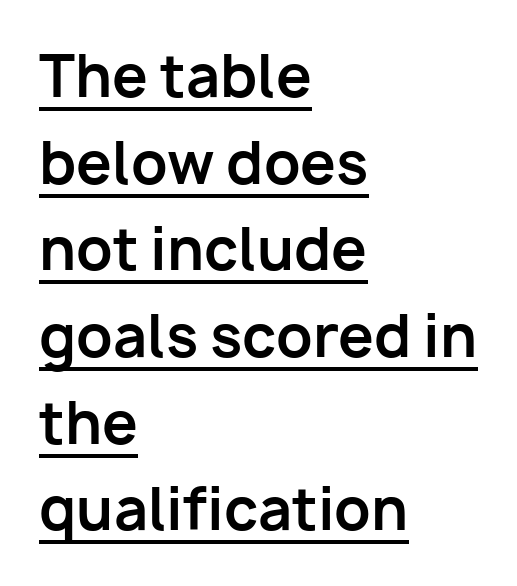
Q: Is the text bold? A: Yes.
Q: Is the text italic (slanted)? A: No, it is upright.
Q: Is the typeface a serif or a sans-serif typeface? A: Sans-serif.
Q: Is the text underlined? A: Yes.
Q: How is the paragraph aligned? A: Left-aligned.
Q: Is the spacing between letters normal or unusually wide? A: Normal.
Q: Is the spacing between lines tight, normal or loose? A: Normal.
Q: Width (condensed, normal, or wide)? A: Normal.
Q: Stroke contrast? A: Low.
Q: x-height? A: Medium.
Q: Monospaced? A: No.
